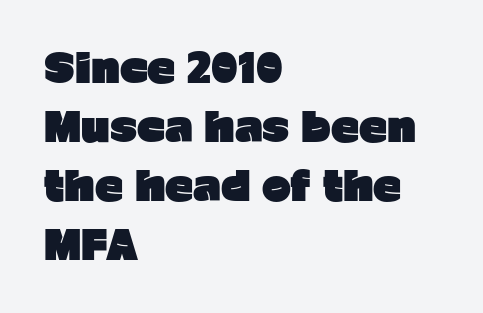
The image shows 39 px heavy sans-serif type, upright; set left-aligned, normal line spacing (1.51x), normal letter spacing, not underlined; low stroke contrast and a medium x-height.
